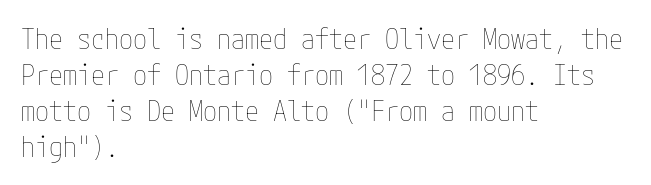
{"italic": "no", "bold": "no", "weight": "thin", "width": "condensed", "stroke_contrast": "low", "x_height": "medium", "underline": "no", "align": "left", "line_spacing": "normal", "line_spacing_ratio": 1.28, "letter_spacing": "normal", "letter_spacing_em": 0.0, "glyph_px": 28}
